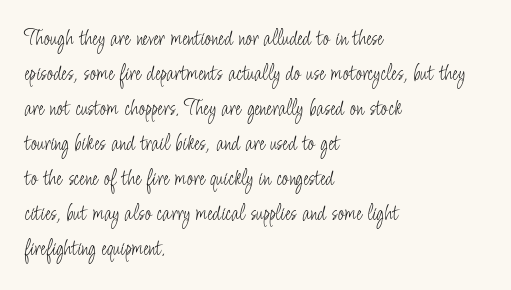
Q: Is the text bold? A: No.
Q: Is the text italic (slanted)? A: Yes.
Q: Is the text underlined? A: No.
Q: How is the paragraph aligned? A: Left-aligned.
Q: Is the spacing between letters normal or unusually wide? A: Normal.
Q: Is the spacing between lines tight, normal or loose? A: Normal.
